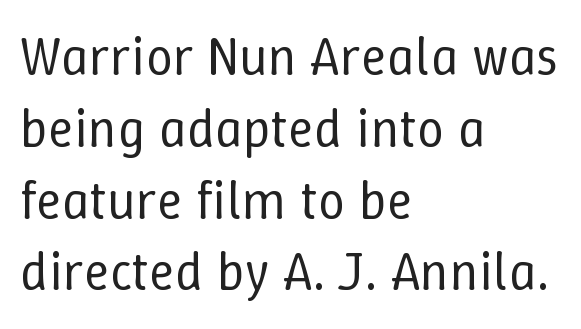
No italicization has been applied; the sample stays upright. Glance below the letters and you will spot only blank space. The weight tops out at a normal text grade. Honestly, the row spacing looks completely unremarkable. Where is the straight margin? On the left.
